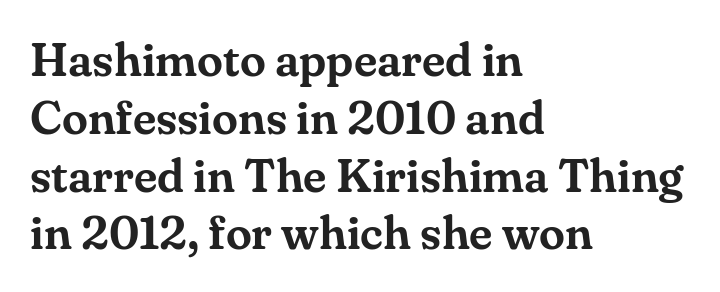
The string is rendered with underlining switched off. The specimen reads as upright at a glance. One-word summary of the alignment: left. Look at the bottom of the vertical strokes: they flare into serifs here.
